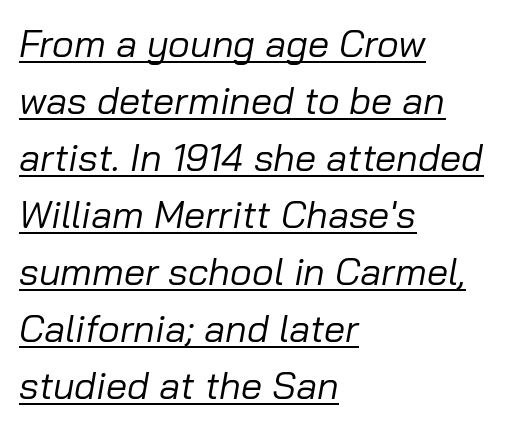
The image shows 38 px regular-weight type, italic (leaning right); set left-aligned, normal line spacing (1.5x), normal letter spacing, underlined; low stroke contrast and a medium x-height.
